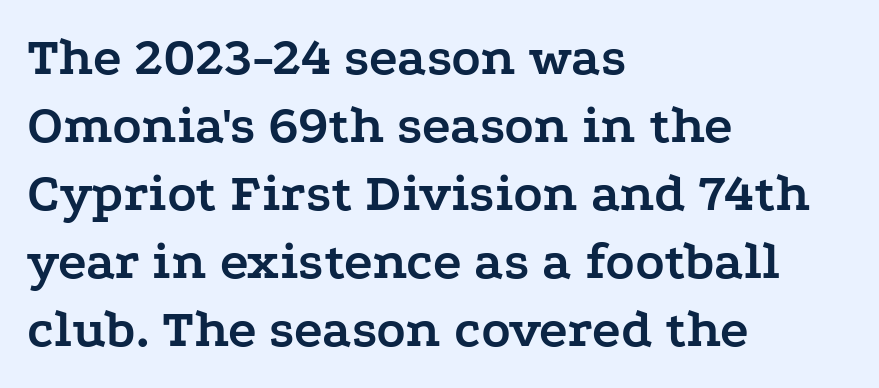
The image shows 54 px semibold, wide serif type, upright; set left-aligned, normal line spacing (1.26x), normal letter spacing, not underlined; low stroke contrast and a medium x-height.
